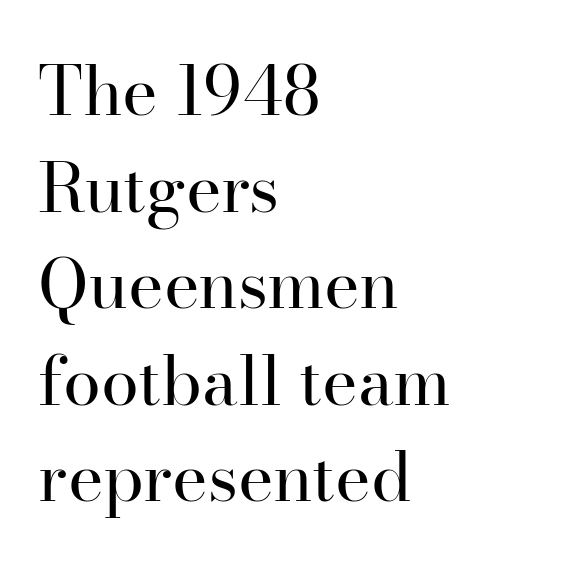
{"serif": "yes", "italic": "no", "bold": "no", "weight": "regular", "width": "normal", "stroke_contrast": "high", "x_height": "small", "monospaced": "no", "underline": "no", "align": "left", "line_spacing": "normal", "line_spacing_ratio": 1.42, "letter_spacing": "normal", "letter_spacing_em": 0.0, "glyph_px": 68}
